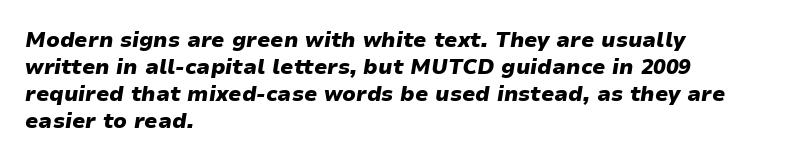
{"italic": "yes", "lean": "right", "slant_degrees": 9, "bold": "yes", "underline": "no", "align": "left", "line_spacing": "normal", "line_spacing_ratio": 1.28, "letter_spacing": "normal", "letter_spacing_em": 0.0, "glyph_px": 21}
